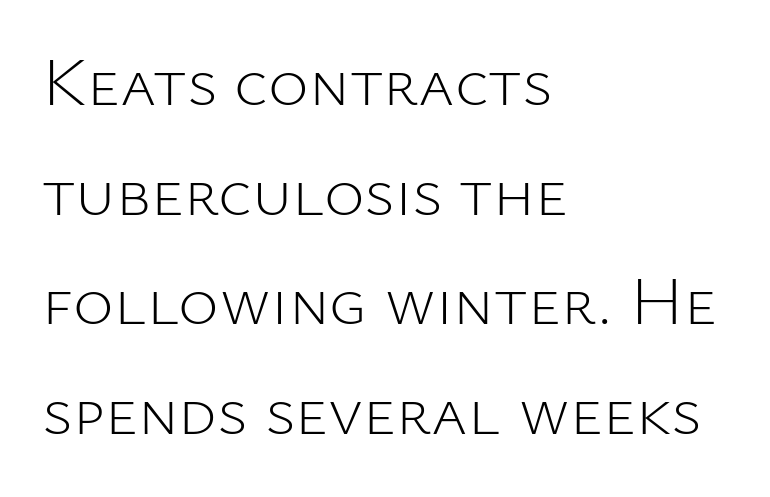
The image shows 69 px light sans-serif type, upright; set left-aligned, normal line spacing (1.59x), normal letter spacing, not underlined; low stroke contrast and a medium x-height.
